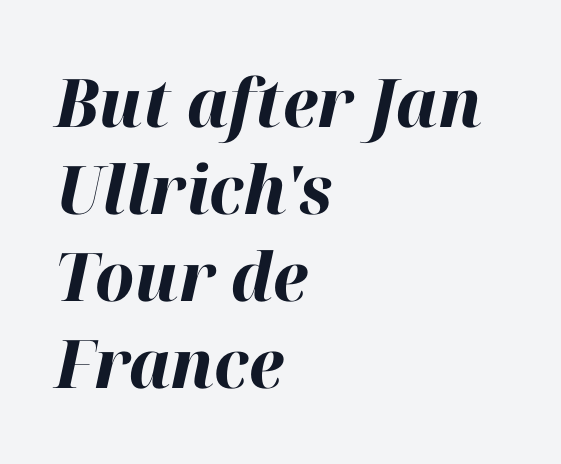
As a designer I'd log this as weight 700, bold. A typesetter would call this proportional, since set widths differ per character. The rows are spaced the way most documents space them. There's an unmistakable incline to the writing here. Layout note: lines flush left.
